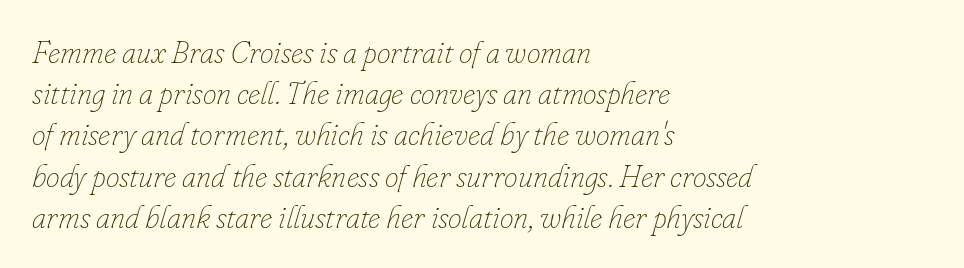
Q: Is the text bold? A: No.
Q: Is the text italic (slanted)? A: Yes, it leans right by about 16 degrees.
Q: Is the text underlined? A: No.
Q: How is the paragraph aligned? A: Left-aligned.
Q: Is the spacing between letters normal or unusually wide? A: Normal.
Q: Is the spacing between lines tight, normal or loose? A: Normal.
Q: Width (condensed, normal, or wide)? A: Normal.
Q: Stroke contrast? A: Low.
Q: x-height? A: Small.
Q: Monospaced? A: No.
